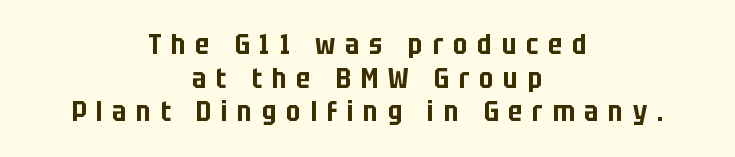
{"serif": "no", "italic": "no", "width": "condensed", "stroke_contrast": "low", "x_height": "large", "monospaced": "no", "underline": "no", "align": "center", "line_spacing_ratio": 1.2, "letter_spacing": "wide", "letter_spacing_em": 0.35, "glyph_px": 28}
